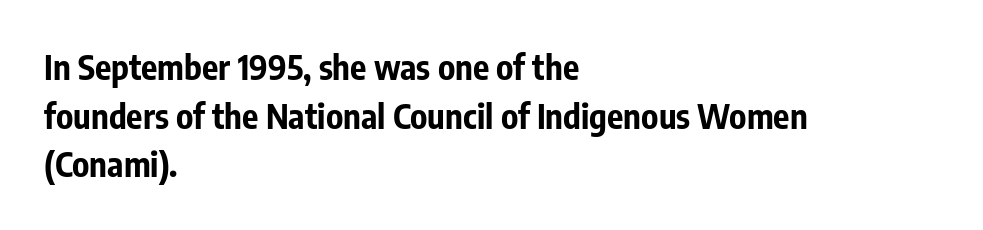
Q: Is the text bold? A: Yes.
Q: Is the text italic (slanted)? A: No, it is upright.
Q: Is the typeface a serif or a sans-serif typeface? A: Sans-serif.
Q: Is the text underlined? A: No.
Q: How is the paragraph aligned? A: Left-aligned.
Q: Is the spacing between letters normal or unusually wide? A: Normal.
Q: Is the spacing between lines tight, normal or loose? A: Normal.
Q: Width (condensed, normal, or wide)? A: Condensed.
Q: Stroke contrast? A: Low.
Q: x-height? A: Medium.
Q: Monospaced? A: No.
